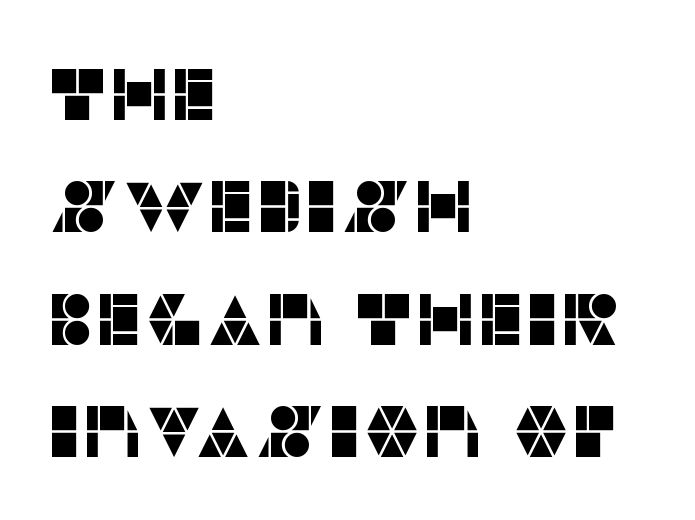
Q: Is the text italic (slanted)? A: No, it is upright.
Q: Is the typeface a serif or a sans-serif typeface? A: Sans-serif.
Q: Is the text underlined? A: No.
Q: How is the paragraph aligned? A: Left-aligned.
Q: Is the spacing between letters normal or unusually wide? A: Normal.
Q: Is the spacing between lines tight, normal or loose? A: Normal.
Q: Width (condensed, normal, or wide)? A: Normal.
Q: Stroke contrast? A: Low.
Q: x-height? A: Large.
Q: Monospaced? A: No.
